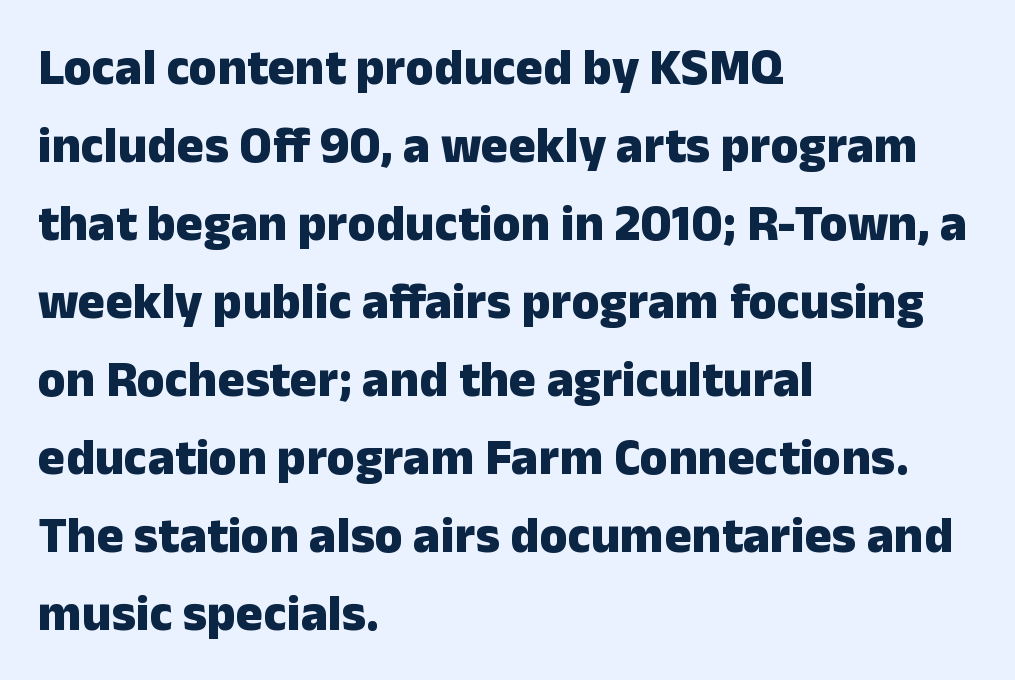
Posture: upright roman. Caption: bold face, heavy strokes. The letters advance in unequal steps, a hallmark of proportional type. Interline gaps are of average width in this sample. Descender tails drop into unmarked territory.
